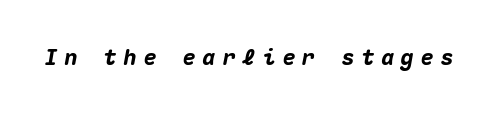
The image shows 22 px bold type, italic (leaning right); set unusually wide letter spacing (+0.3 em), not underlined.
